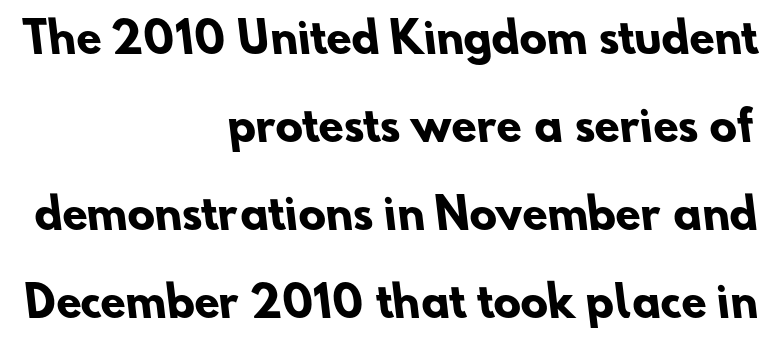
{"serif": "no", "bold": "yes", "weight": "heavy", "width": "normal", "stroke_contrast": "low", "x_height": "small", "monospaced": "no", "underline": "no", "align": "right", "line_spacing": "loose", "line_spacing_ratio": 2.15, "letter_spacing": "normal", "letter_spacing_em": 0.0, "glyph_px": 41}
